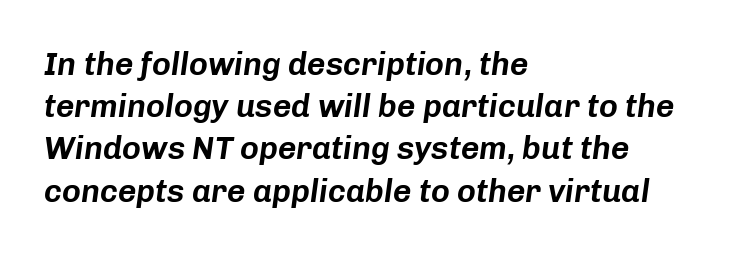
Notice how descenders clear the ascenders below comfortably — that's standard leading. Caption: multi-line text, flush left, ragged right. Clear beneath every line of the passage. Character widths vary here, with narrow letters taking less room than wide ones.
